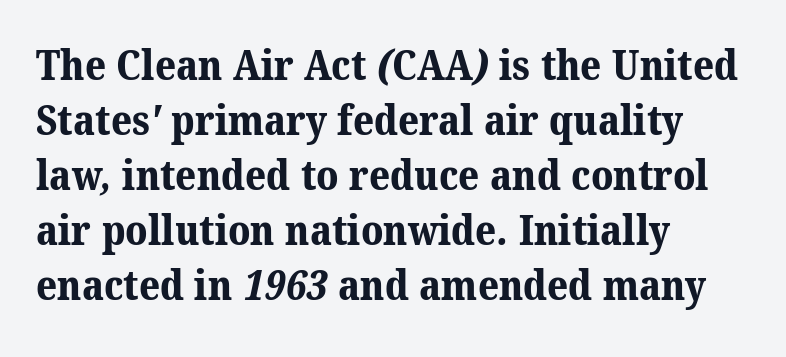
{"serif": "yes", "bold": "yes", "weight": "bold", "width": "normal", "stroke_contrast": "medium", "x_height": "medium", "monospaced": "no", "underline": "no", "align": "left", "line_spacing": "normal", "line_spacing_ratio": 1.34, "letter_spacing": "normal", "letter_spacing_em": 0.0, "glyph_px": 41}
